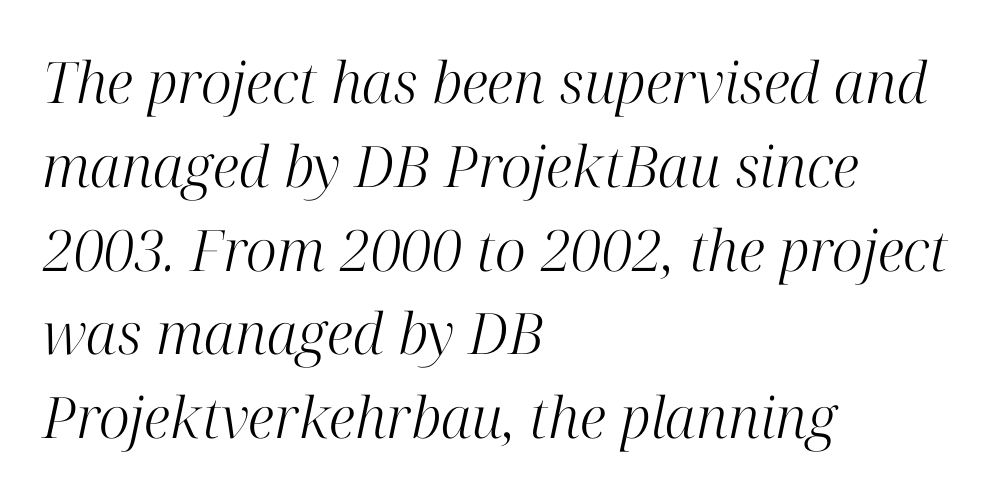
Weight: in the light-to-regular range. What kind of face is this? One with serifs. The setting favours the left margin, as ordinary paragraphs usually do. The tracking reads as untouched default to a designer's eye. There's an unmistakable incline to the writing here.
